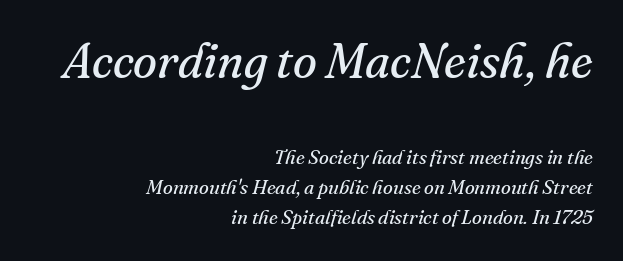
Q: Is the text bold? A: No.
Q: Is the text italic (slanted)? A: Yes, it leans right by about 16 degrees.
Q: Is the typeface a serif or a sans-serif typeface? A: Serif.
Q: Is the text underlined? A: No.
Q: How is the paragraph aligned? A: Right-aligned.
Q: Is the spacing between letters normal or unusually wide? A: Normal.
Q: Is the spacing between lines tight, normal or loose? A: Normal.
Q: Which block of text is set in a larger size, the first (top) or the second (bottom)? A: The first (top) one.
Q: Width (condensed, normal, or wide)? A: Normal.
Q: Stroke contrast? A: Medium.
Q: x-height? A: Small.
Q: Monospaced? A: No.
